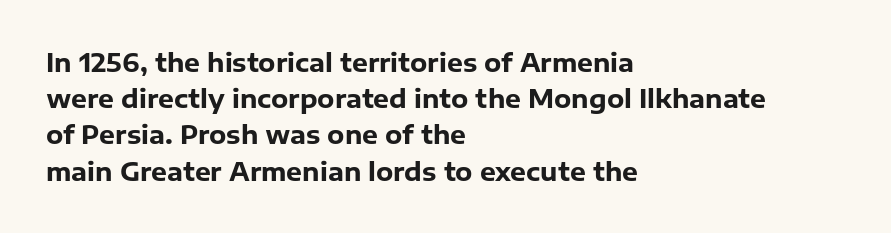
{"italic": "no", "bold": "yes", "underline": "no", "align": "left", "line_spacing": "normal", "line_spacing_ratio": 1.45, "letter_spacing": "normal", "letter_spacing_em": 0.0, "glyph_px": 25}
